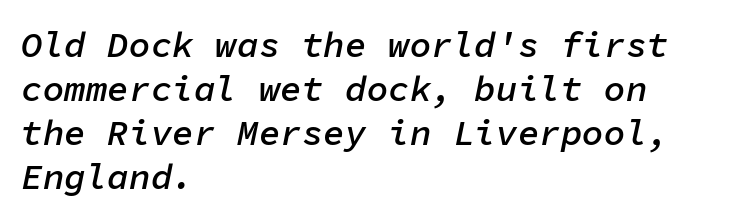
You can tell it's italic because the verticals aren't actually vertical. Weight check: semibold — heavier than regular, not quite bold. Typeset ragged right — the left edge is the straight one. Every character here occupies the same horizontal width, giving the sample a typewriter-like rhythm.
